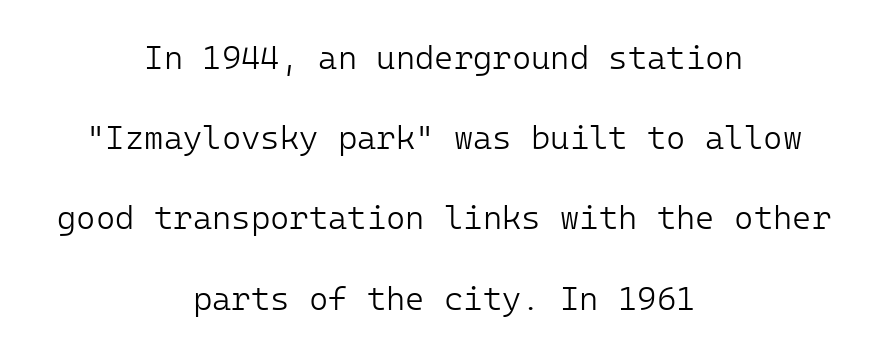
The image shows 33 px light sans-serif type, upright; set centered, loose line spacing (2.43x), normal letter spacing, not underlined; low stroke contrast and a medium x-height.
